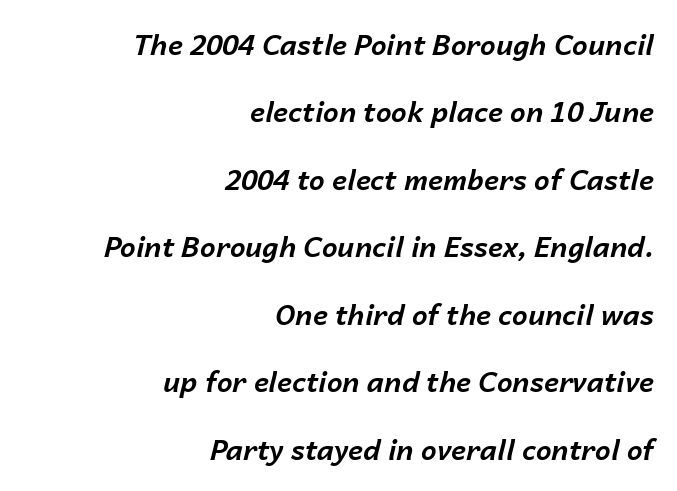
Q: Is the text bold? A: Yes.
Q: Is the text italic (slanted)? A: Yes, it leans right by about 14 degrees.
Q: Is the text underlined? A: No.
Q: How is the paragraph aligned? A: Right-aligned.
Q: Is the spacing between letters normal or unusually wide? A: Normal.
Q: Is the spacing between lines tight, normal or loose? A: Loose.
Q: Width (condensed, normal, or wide)? A: Normal.
Q: Stroke contrast? A: Low.
Q: x-height? A: Medium.
Q: Monospaced? A: No.
